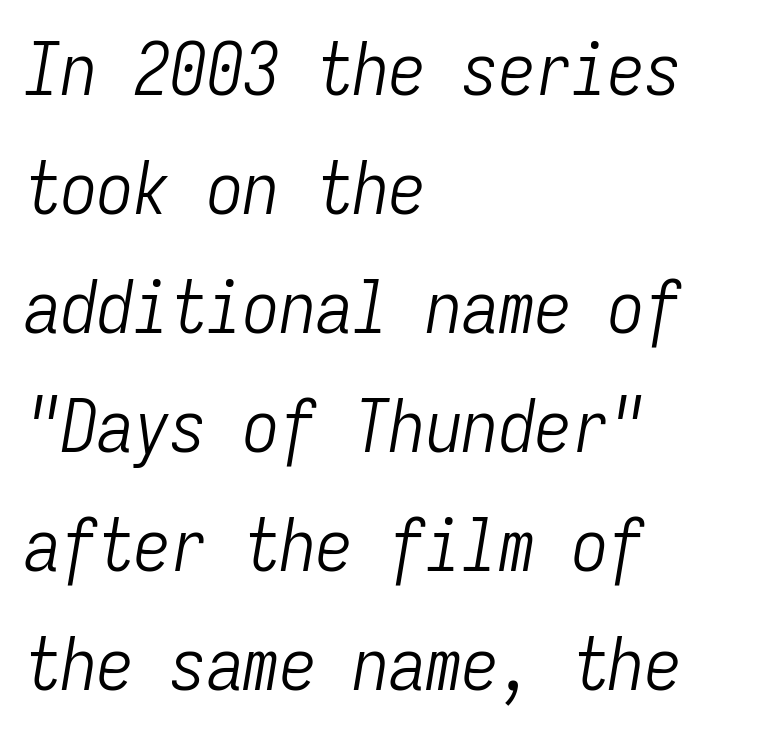
The typesetter chose a ragged-right arrangement here. When letters slant like this, we call the style italic. Compared with typical body copy, the letter spacing here is the same. Each stroke keeps to a modest, everyday thickness or less. The passage shown is not underscored anywhere.
